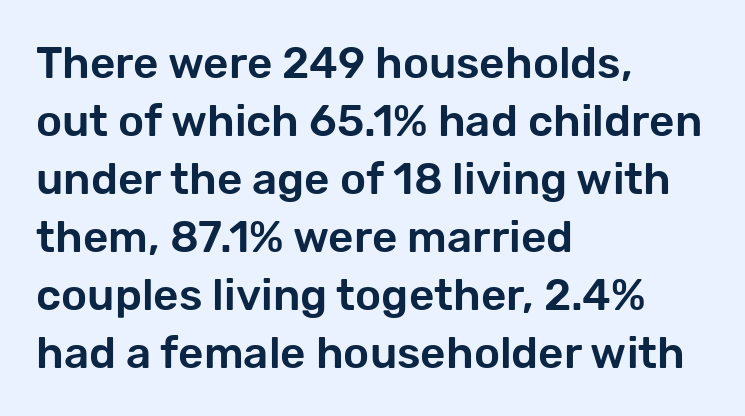
{"serif": "no", "italic": "no", "width": "normal", "stroke_contrast": "low", "x_height": "medium", "monospaced": "no", "underline": "no", "align": "left", "line_spacing": "normal", "line_spacing_ratio": 1.32, "letter_spacing": "normal", "letter_spacing_em": 0.0, "glyph_px": 44}
